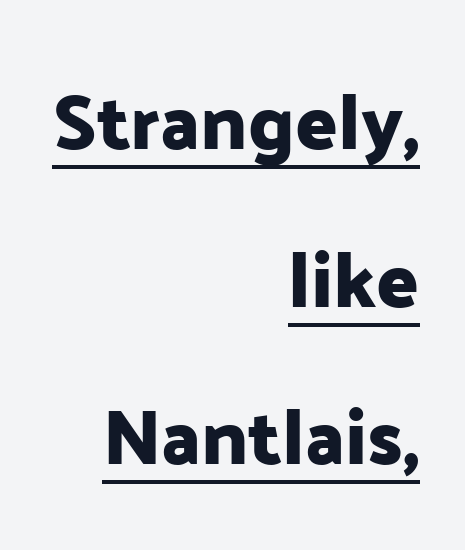
The specimen includes a rule beneath the text block's lines. Upright lettering throughout. The typesetter chose a ragged-left arrangement here. Quick note: interline space is abundant. Look at the tracking — it's just the regular setting, nothing added.
